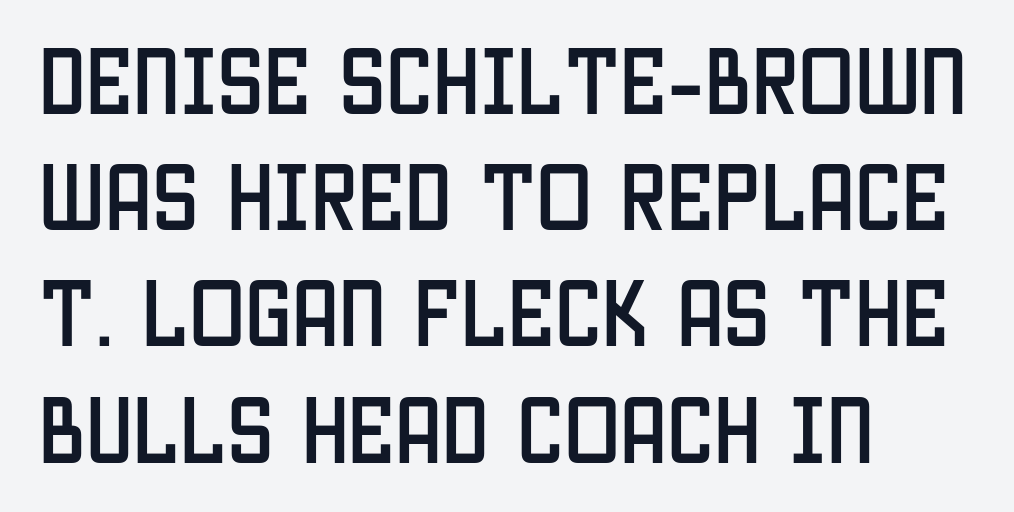
{"serif": "no", "italic": "no", "width": "condensed", "stroke_contrast": "low", "x_height": "large", "monospaced": "no", "underline": "no", "align": "left", "line_spacing": "normal", "line_spacing_ratio": 1.55, "letter_spacing": "normal", "letter_spacing_em": 0.0, "glyph_px": 75}
